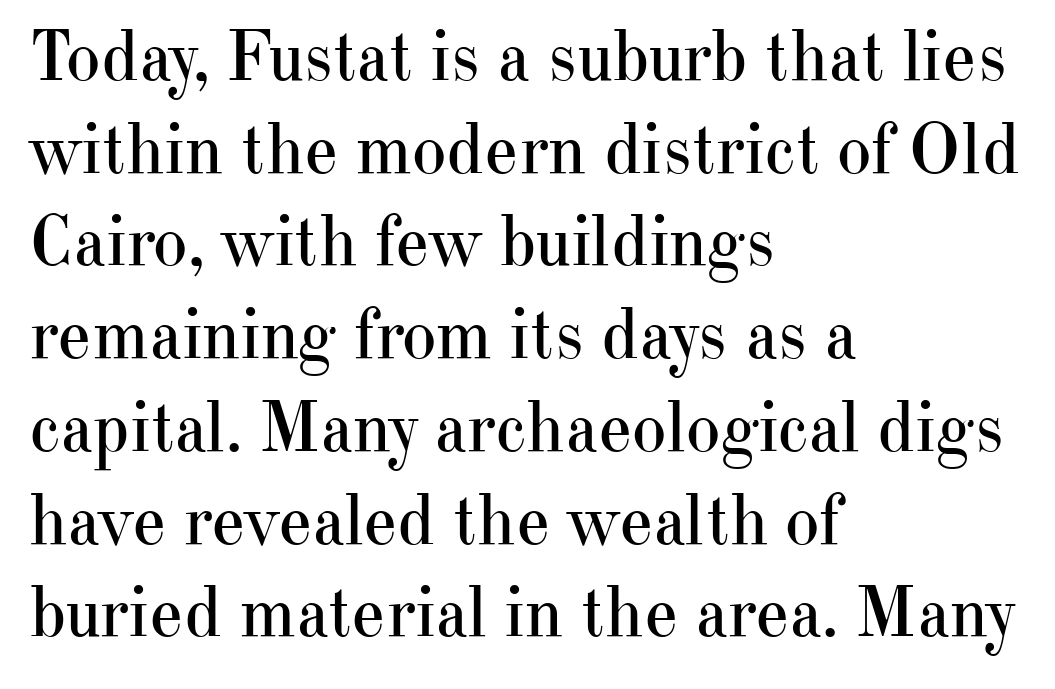
{"serif": "yes", "italic": "no", "bold": "no", "weight": "regular", "width": "normal", "stroke_contrast": "high", "x_height": "small", "monospaced": "no", "underline": "no", "align": "left", "line_spacing": "normal", "line_spacing_ratio": 1.27, "letter_spacing": "normal", "letter_spacing_em": 0.0, "glyph_px": 73}
